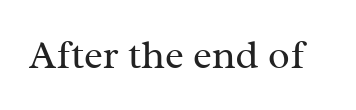
The image shows 40 px regular-weight serif type, upright; set normal letter spacing, not underlined; medium stroke contrast and a medium x-height.
